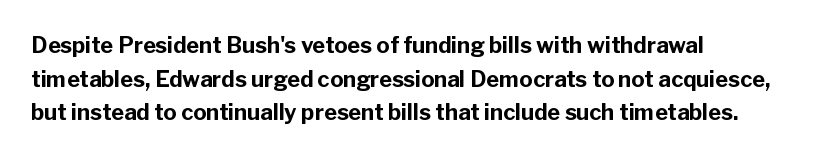
The image shows 22 px bold type, upright; set left-aligned, normal line spacing (1.53x), normal letter spacing, not underlined.
